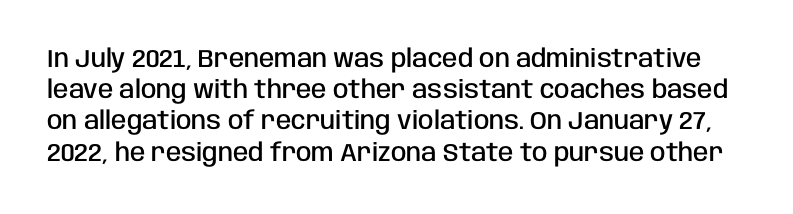
The image shows 25 px text type, upright; set normal line spacing (1.25x), normal letter spacing, not underlined.
